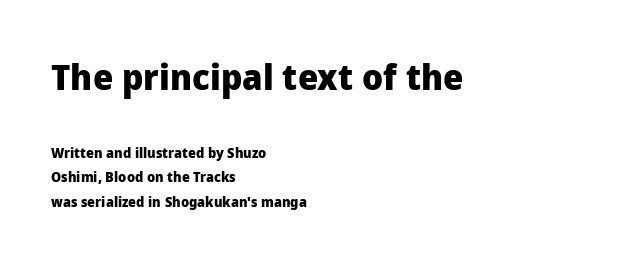
{"serif": "no", "italic": "no", "bold": "yes", "weight": "heavy", "width": "normal", "stroke_contrast": "low", "x_height": "medium", "monospaced": "no", "underline": "no", "align": "left", "line_spacing_ratio": 1.75, "letter_spacing": "normal", "letter_spacing_em": 0.0, "larger_block": "first", "size_ratio": 2.57, "glyph_px": 36}
